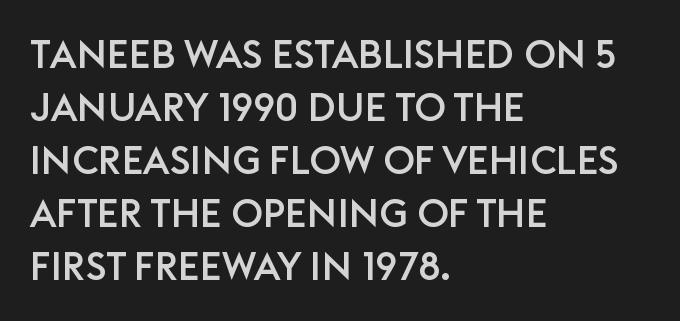
Posture: upright roman. Caption: standard tracking, unaltered. These lines sit exactly where default settings would place them. One-word summary of the alignment: left. In terms of letterform style, serifs are entirely absent.
